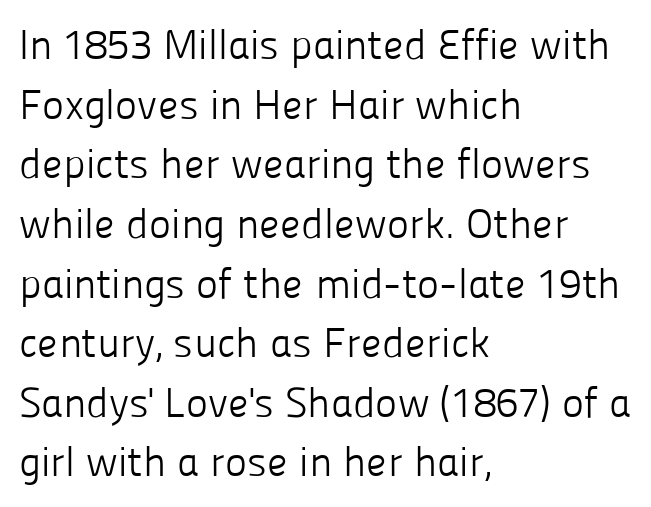
The image shows 42 px light sans-serif type, upright; set left-aligned, normal line spacing (1.42x), normal letter spacing, not underlined; low stroke contrast and a medium x-height.
